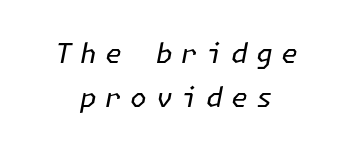
The image shows 27 px text type, italic (leaning right); set centered, normal line spacing (1.63x), unusually wide letter spacing (+0.31 em), not underlined.
